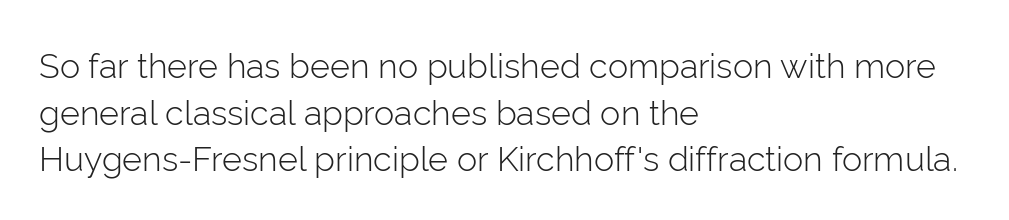
This is not heavy type; no bold has been used. Where is the straight margin? On the left. You can tell it's not italic because the verticals are truly vertical. Typographically, this falls in the sans-serif category.
